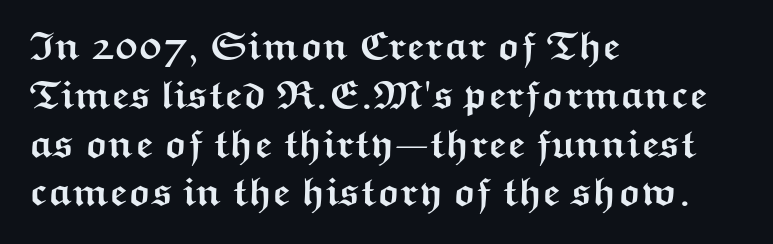
{"serif": "no", "italic": "no", "bold": "yes", "weight": "semibold", "width": "wide", "stroke_contrast": "medium", "x_height": "medium", "monospaced": "no", "underline": "no", "align": "left", "line_spacing_ratio": 1.22, "letter_spacing": "normal", "letter_spacing_em": 0.0, "glyph_px": 40}
